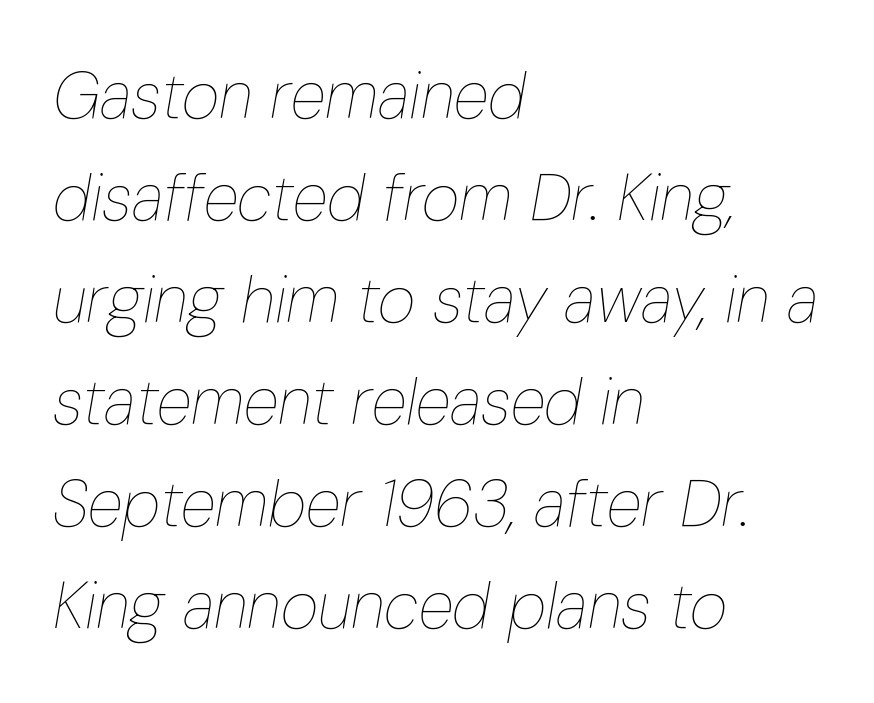
The image shows 65 px thin, condensed type, italic (leaning right); set left-aligned, normal line spacing (1.57x), normal letter spacing, not underlined; low stroke contrast and a medium x-height.
